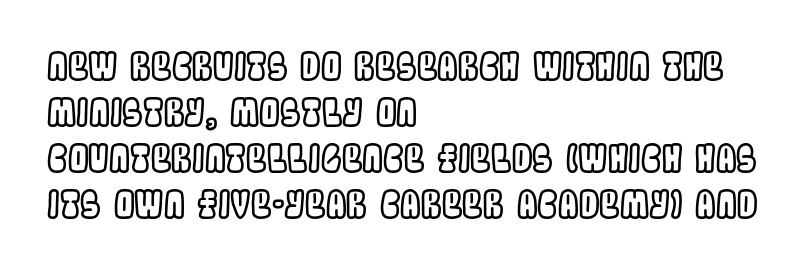
These lines stack with their left ends in a neat column. Each row of text sits above clean, open space. Caption: standard tracking, unaltered. A typesetter would mark this as roman, not italic. Here the designer chose a conventional face with non-uniform glyph widths.
